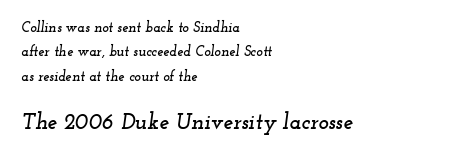
{"italic": "yes", "lean": "right", "slant_degrees": 12, "underline": "no", "align": "left", "line_spacing_ratio": 1.74, "letter_spacing": "normal", "letter_spacing_em": 0.0, "larger_block": "second", "size_ratio": 1.57, "glyph_px": 22}
